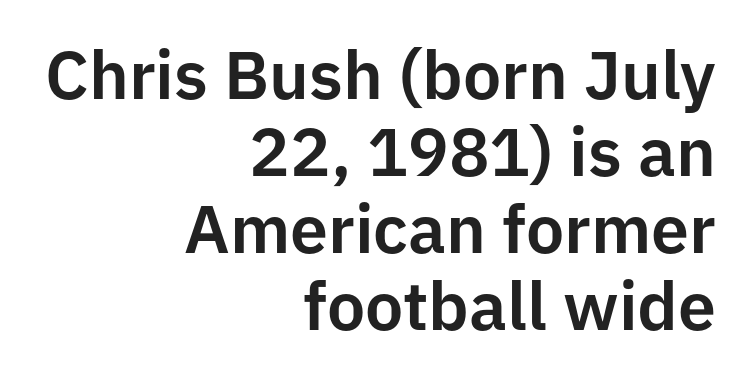
{"serif": "no", "italic": "no", "width": "normal", "stroke_contrast": "low", "x_height": "medium", "monospaced": "no", "underline": "no", "align": "right", "line_spacing": "tight", "line_spacing_ratio": 1.13, "letter_spacing": "normal", "letter_spacing_em": 0.0, "glyph_px": 68}
